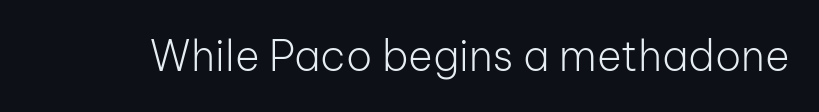
{"serif": "no", "italic": "no", "bold": "no", "weight": "light", "width": "normal", "stroke_contrast": "low", "x_height": "medium", "monospaced": "no", "underline": "no", "letter_spacing": "normal", "letter_spacing_em": 0.0, "glyph_px": 42}
